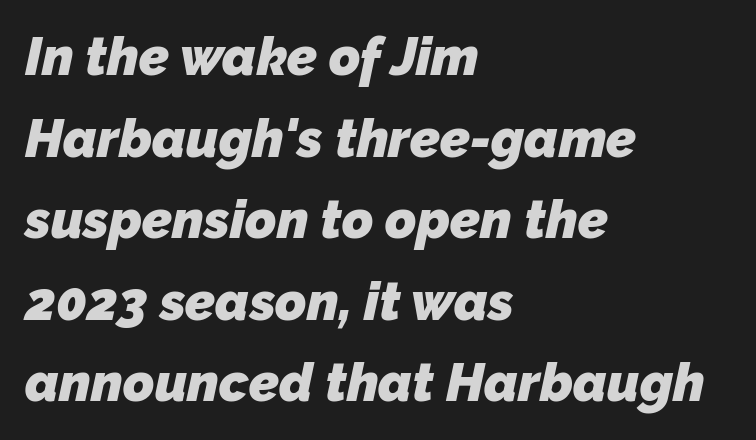
{"serif": "no", "bold": "yes", "weight": "heavy", "width": "normal", "stroke_contrast": "low", "x_height": "medium", "monospaced": "no", "underline": "no", "align": "left", "line_spacing": "normal", "line_spacing_ratio": 1.54, "letter_spacing": "normal", "letter_spacing_em": 0.0, "glyph_px": 53}
